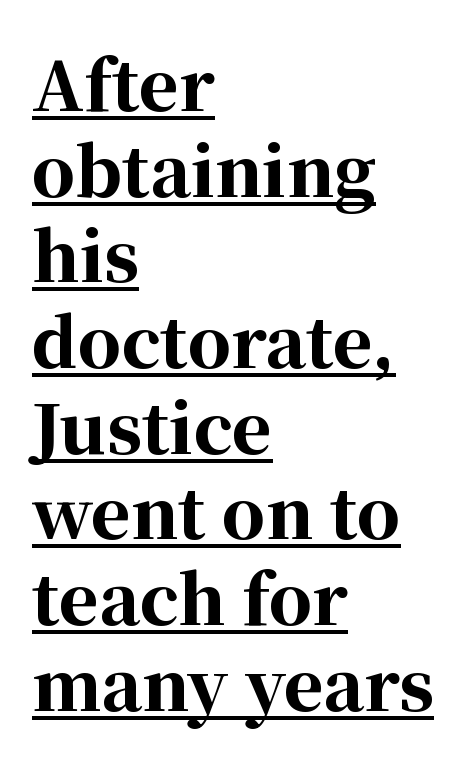
A typesetter would call this proportional, since set widths differ per character. Unlike italic type, these characters show no tilt at all. The text block is weighted toward the left margin, trailing off unevenly rightward. Heavy-handed strokes throughout: this text is bold.
